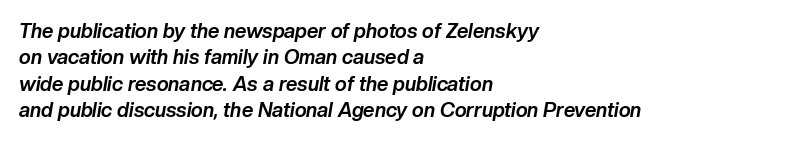
These lines carry a lot of weight — the face is fully bold. Designer's note — italics engaged. Normally led — the rows are evenly, conventionally spaced. Unmarked baselines from the first word to the last. The paragraph has a hard left edge and a soft right edge. The rendering keeps characters at their native spacing.
